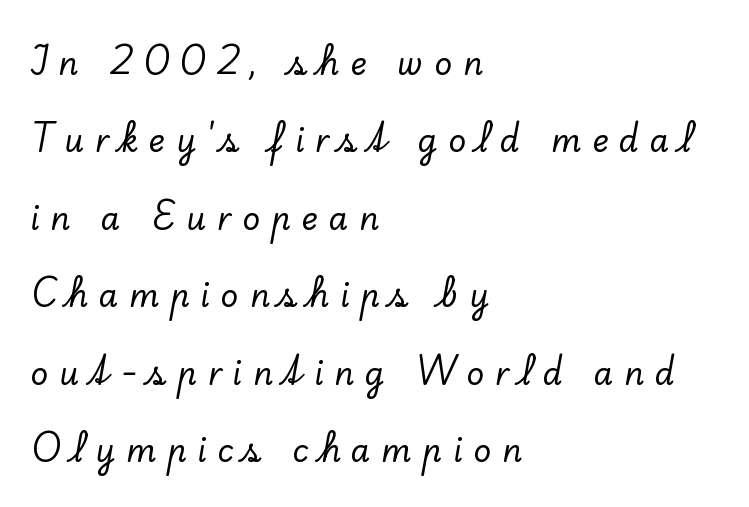
{"serif": "yes", "width": "normal", "stroke_contrast": "low", "x_height": "small", "monospaced": "no", "underline": "no", "align": "left", "line_spacing": "loose", "line_spacing_ratio": 2.5, "letter_spacing": "wide", "letter_spacing_em": 0.35, "glyph_px": 31}
